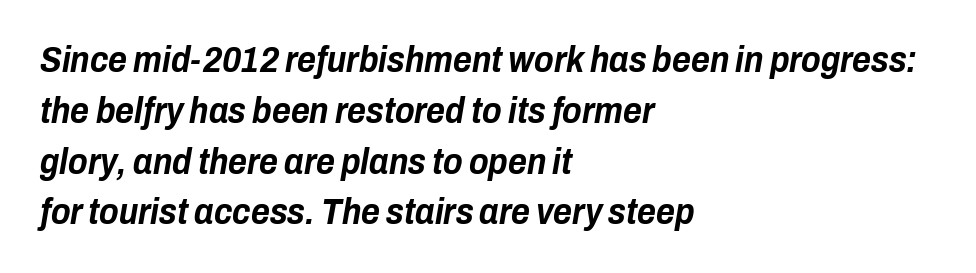
{"italic": "yes", "lean": "right", "slant_degrees": 10, "bold": "yes", "weight": "bold", "width": "condensed", "stroke_contrast": "low", "x_height": "medium", "monospaced": "no", "underline": "no", "align": "left", "line_spacing": "normal", "line_spacing_ratio": 1.41, "letter_spacing": "normal", "letter_spacing_em": 0.0, "glyph_px": 36}
